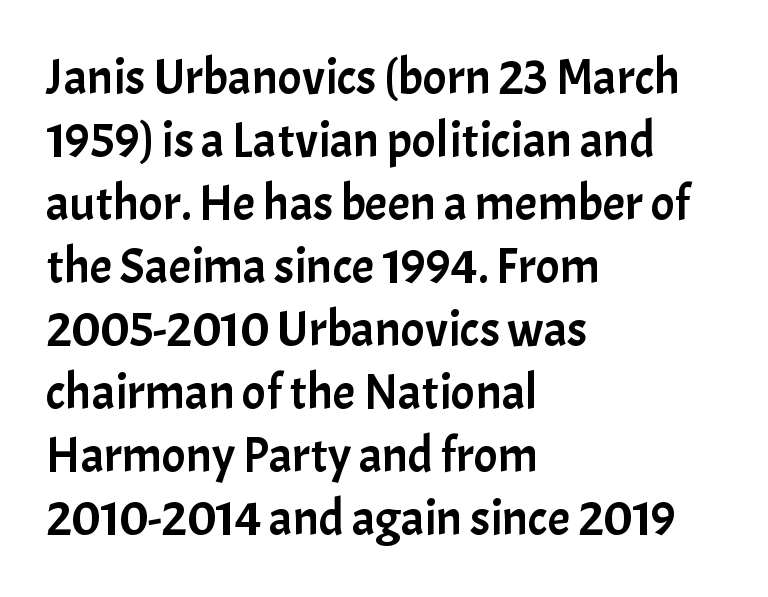
{"serif": "no", "italic": "no", "width": "normal", "stroke_contrast": "low", "x_height": "medium", "monospaced": "no", "underline": "no", "align": "left", "line_spacing": "normal", "line_spacing_ratio": 1.26, "letter_spacing": "normal", "letter_spacing_em": 0.0, "glyph_px": 50}
